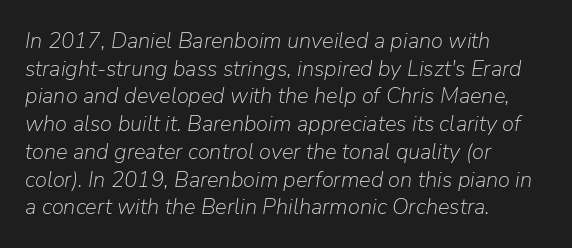
{"italic": "yes", "lean": "right", "slant_degrees": 9, "bold": "no", "underline": "no", "align": "left", "line_spacing": "normal", "line_spacing_ratio": 1.26, "letter_spacing": "normal", "letter_spacing_em": 0.0, "glyph_px": 22}
